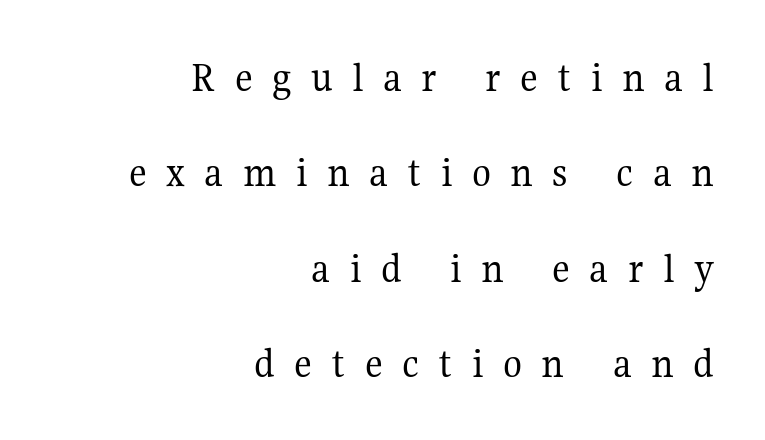
Q: Is the text bold? A: No.
Q: Is the text italic (slanted)? A: No, it is upright.
Q: Is the typeface a serif or a sans-serif typeface? A: Serif.
Q: Is the text underlined? A: No.
Q: How is the paragraph aligned? A: Right-aligned.
Q: Is the spacing between letters normal or unusually wide? A: Unusually wide.
Q: Is the spacing between lines tight, normal or loose? A: Loose.
Q: Width (condensed, normal, or wide)? A: Normal.
Q: Stroke contrast? A: Medium.
Q: x-height? A: Medium.
Q: Monospaced? A: No.
